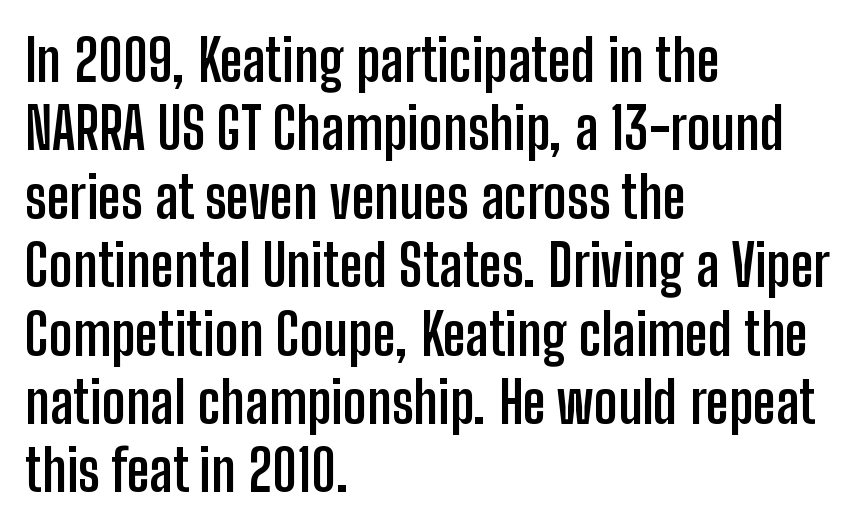
Q: Is the text bold? A: Yes.
Q: Is the text italic (slanted)? A: No, it is upright.
Q: Is the typeface a serif or a sans-serif typeface? A: Sans-serif.
Q: Is the text underlined? A: No.
Q: How is the paragraph aligned? A: Left-aligned.
Q: Is the spacing between letters normal or unusually wide? A: Normal.
Q: Width (condensed, normal, or wide)? A: Condensed.
Q: Stroke contrast? A: Low.
Q: x-height? A: Medium.
Q: Monospaced? A: No.
